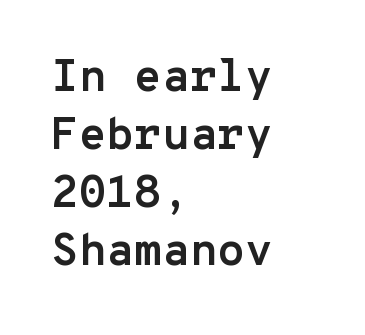
The image shows 45 px semibold sans-serif type, upright, monospaced; set left-aligned, normal line spacing (1.29x), normal letter spacing, not underlined; low stroke contrast and a medium x-height.
